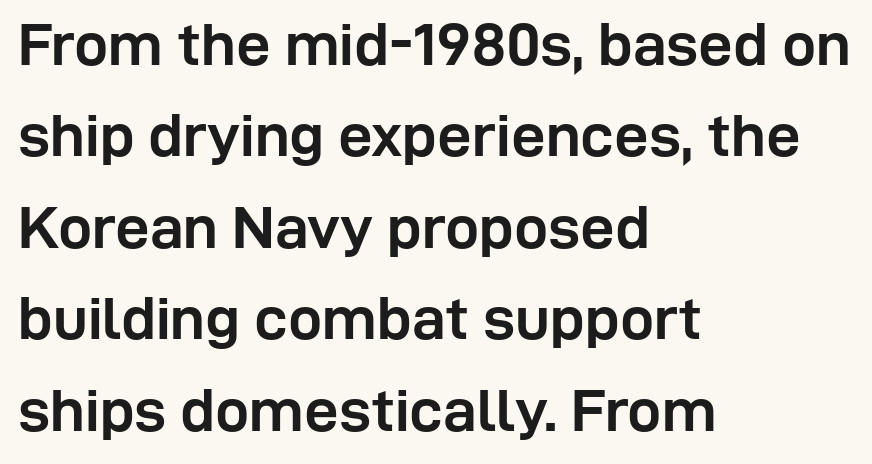
Q: Is the text bold? A: Yes.
Q: Is the text italic (slanted)? A: No, it is upright.
Q: Is the typeface a serif or a sans-serif typeface? A: Sans-serif.
Q: Is the text underlined? A: No.
Q: How is the paragraph aligned? A: Left-aligned.
Q: Is the spacing between letters normal or unusually wide? A: Normal.
Q: Is the spacing between lines tight, normal or loose? A: Normal.
Q: Width (condensed, normal, or wide)? A: Normal.
Q: Stroke contrast? A: Low.
Q: x-height? A: Medium.
Q: Monospaced? A: No.
